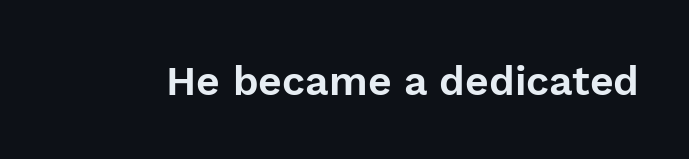
Students, note that the glyphs here touch the page at normal intervals. The gap between lines stays unmarked. The characters display no serif detailing; their extremities are plain. You could not count columns in this text — the font is proportionally spaced. Posture: straight, roman, zero tilt.
